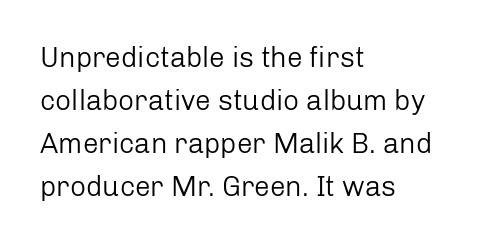
The image shows 28 px regular-weight sans-serif type, upright; set left-aligned, normal line spacing (1.54x), normal letter spacing, not underlined; low stroke contrast and a medium x-height.
